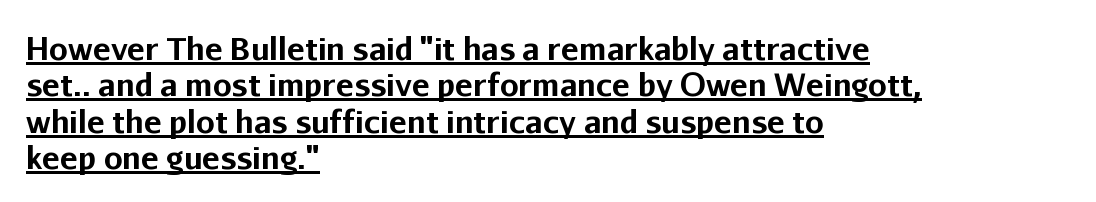
Character widths vary here, with narrow letters taking less room than wide ones. Has an underline been added? It has. The line texture is even and compact thanks to regular tracking. Does the copy run flush right? No — it runs flush left. This is roman type, the default non-slanted kind.
